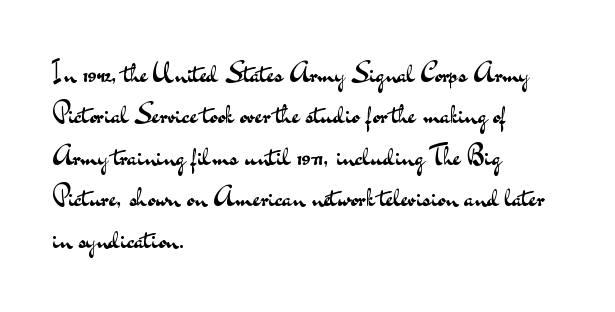
The image shows 28 px regular-weight, wide sans-serif type; set left-aligned, normal line spacing (1.48x), normal letter spacing, not underlined; medium stroke contrast and a small x-height.
